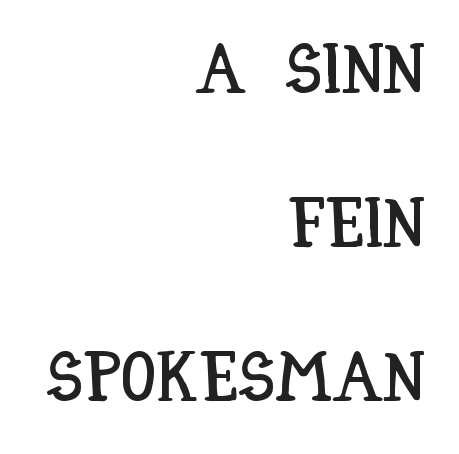
{"italic": "no", "width": "condensed", "stroke_contrast": "low", "x_height": "large", "monospaced": "no", "underline": "no", "align": "right", "line_spacing": "loose", "line_spacing_ratio": 2.2, "letter_spacing": "normal", "letter_spacing_em": 0.0, "glyph_px": 70}
